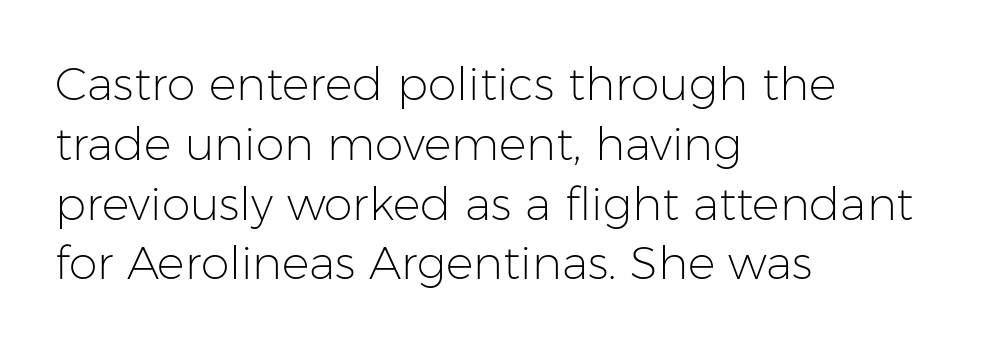
{"serif": "no", "italic": "no", "bold": "no", "weight": "light", "width": "normal", "stroke_contrast": "low", "x_height": "medium", "monospaced": "no", "underline": "no", "align": "left", "line_spacing": "normal", "line_spacing_ratio": 1.3, "letter_spacing": "normal", "letter_spacing_em": 0.0, "glyph_px": 46}
